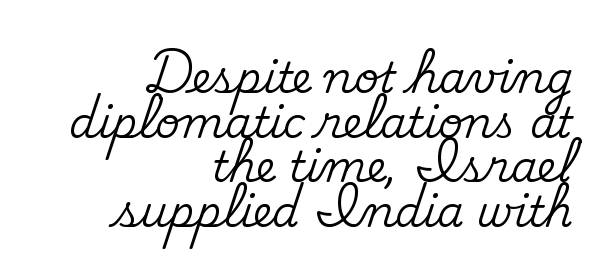
Q: Is the text italic (slanted)? A: Yes.
Q: Is the text underlined? A: No.
Q: How is the paragraph aligned? A: Right-aligned.
Q: Is the spacing between letters normal or unusually wide? A: Normal.
Q: Is the spacing between lines tight, normal or loose? A: Tight.
Q: Width (condensed, normal, or wide)? A: Normal.
Q: Stroke contrast? A: Medium.
Q: x-height? A: Small.
Q: Monospaced? A: No.
